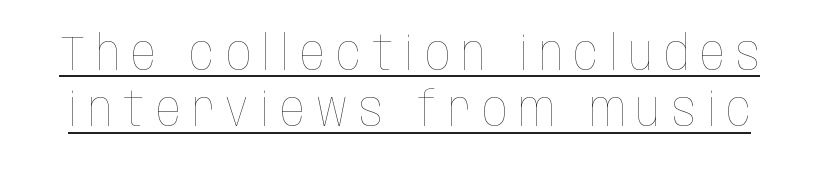
The tracking reads as deliberately expanded to a designer's eye. This block would grow much taller if given ordinary leading; it's compressed now. Italic? Not at all — the glyphs are vertical. Is this a heavy cut? Hardly; it is regular or lighter.
